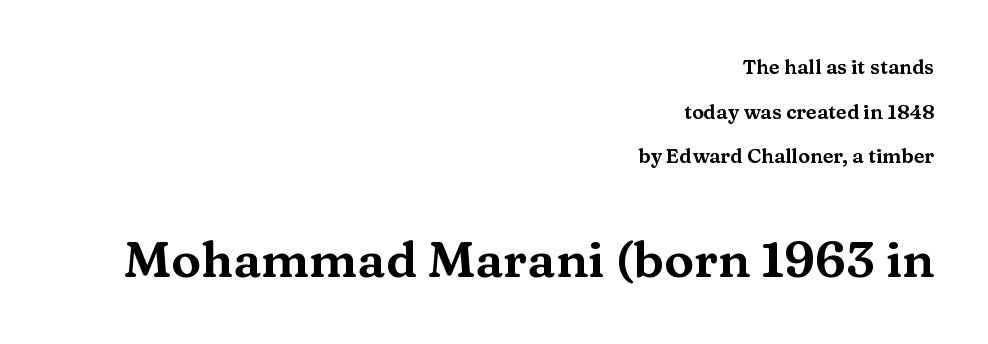
Does the copy run flush right? Yes — the right margin is perfectly even. Anything drawn beneath the words? Only blank space. If you drew a line through each stem, it would be perfectly vertical. Observe the ordinary spacing: letters are neighbours, not strangers. The characters display serif detailing at their extremities.
